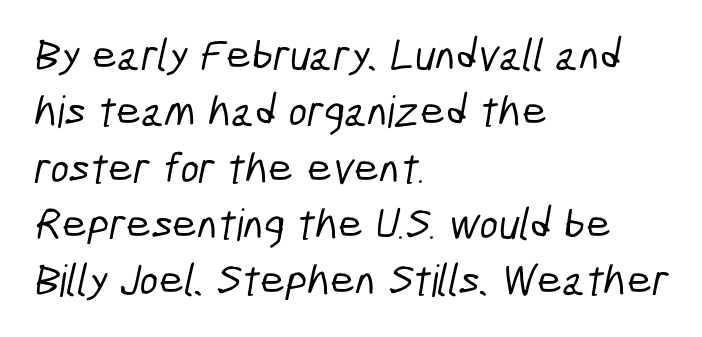
Q: Is the typeface a serif or a sans-serif typeface? A: Sans-serif.
Q: Is the text underlined? A: No.
Q: How is the paragraph aligned? A: Left-aligned.
Q: Is the spacing between letters normal or unusually wide? A: Normal.
Q: Is the spacing between lines tight, normal or loose? A: Normal.
Q: Width (condensed, normal, or wide)? A: Condensed.
Q: Stroke contrast? A: Low.
Q: x-height? A: Medium.
Q: Monospaced? A: No.
